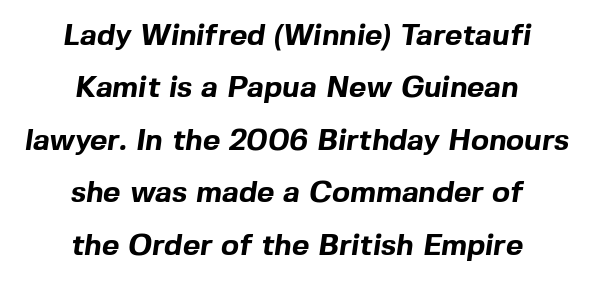
The image shows 30 px bold sans-serif type; set centered, line spacing 1.75x, normal letter spacing, not underlined; a medium x-height.
